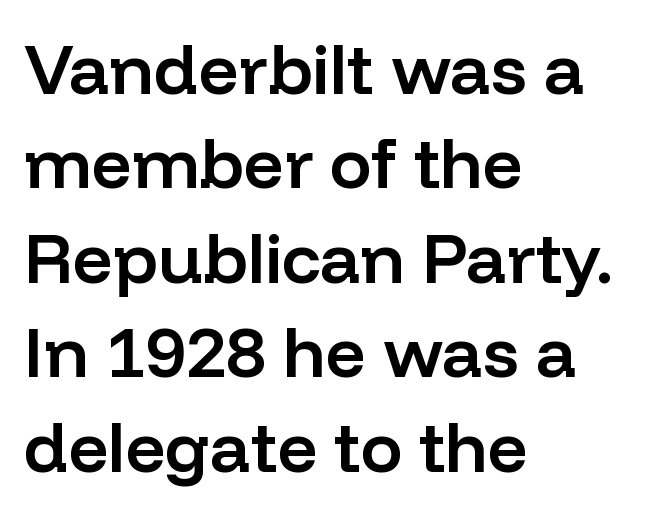
Q: Is the text bold? A: Semi-bold.
Q: Is the text italic (slanted)? A: No, it is upright.
Q: Is the typeface a serif or a sans-serif typeface? A: Sans-serif.
Q: Is the text underlined? A: No.
Q: How is the paragraph aligned? A: Left-aligned.
Q: Is the spacing between letters normal or unusually wide? A: Normal.
Q: Is the spacing between lines tight, normal or loose? A: Normal.
Q: Width (condensed, normal, or wide)? A: Normal.
Q: Stroke contrast? A: Low.
Q: x-height? A: Medium.
Q: Monospaced? A: No.
